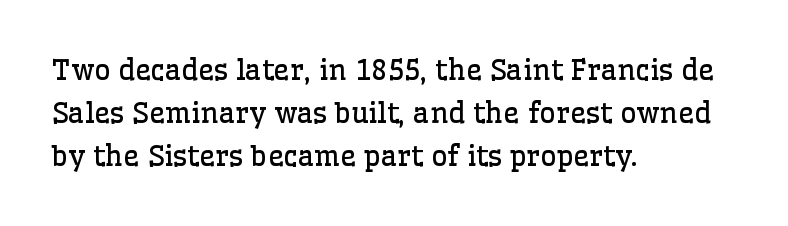
{"serif": "yes", "italic": "no", "bold": "no", "weight": "regular", "width": "normal", "stroke_contrast": "low", "x_height": "medium", "monospaced": "no", "underline": "no", "align": "left", "line_spacing": "normal", "line_spacing_ratio": 1.53, "letter_spacing": "normal", "letter_spacing_em": 0.0, "glyph_px": 28}
